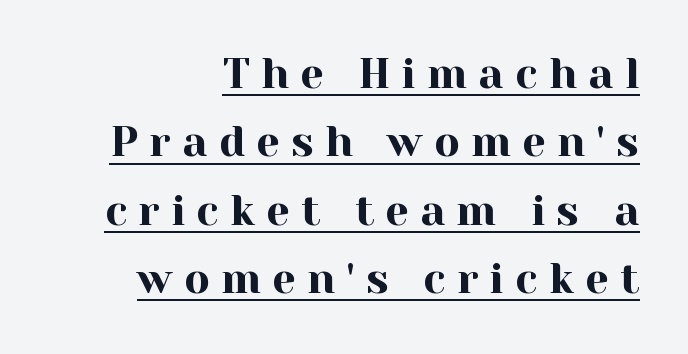
The image shows 42 px serif type, upright; set right-aligned, normal line spacing (1.63x), unusually wide letter spacing (+0.27 em), underlined; a medium x-height.
